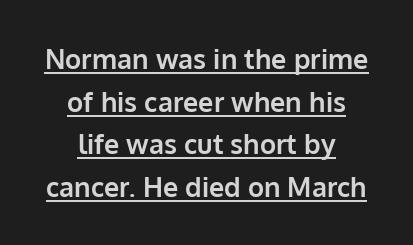
The image shows 27 px bold type, upright; set centered, normal line spacing (1.58x), normal letter spacing, underlined.
